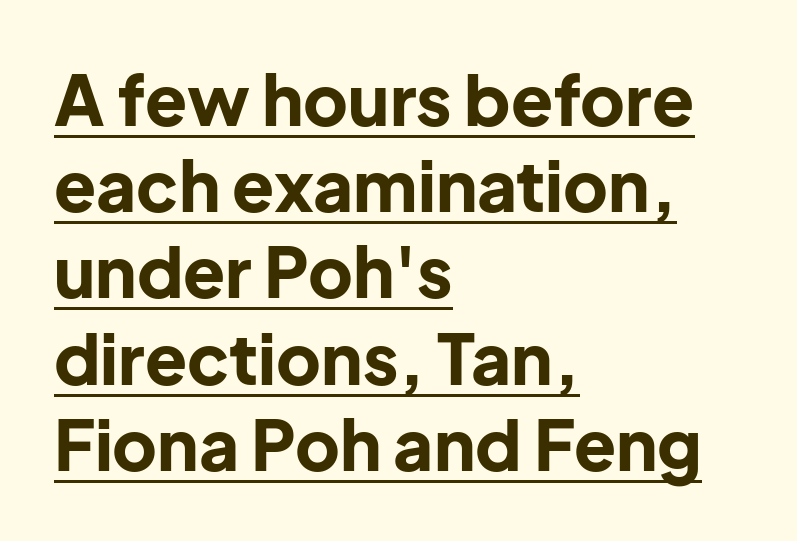
Q: Is the text bold? A: Yes.
Q: Is the text italic (slanted)? A: No, it is upright.
Q: Is the typeface a serif or a sans-serif typeface? A: Sans-serif.
Q: Is the text underlined? A: Yes.
Q: How is the paragraph aligned? A: Left-aligned.
Q: Is the spacing between letters normal or unusually wide? A: Normal.
Q: Is the spacing between lines tight, normal or loose? A: Normal.
Q: Width (condensed, normal, or wide)? A: Normal.
Q: Stroke contrast? A: Low.
Q: x-height? A: Medium.
Q: Monospaced? A: No.
